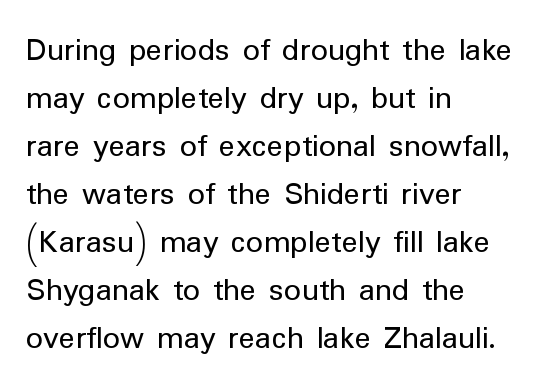
The image shows 34 px regular-weight sans-serif type, upright; set left-aligned, normal line spacing (1.41x), normal letter spacing, not underlined; low stroke contrast and a medium x-height.
